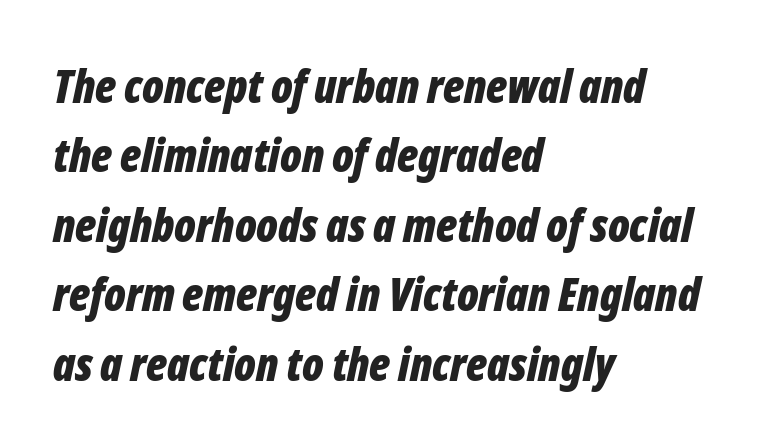
The image shows 46 px bold, condensed type, italic (leaning right); set left-aligned, normal line spacing (1.51x), normal letter spacing, not underlined; low stroke contrast and a medium x-height.
